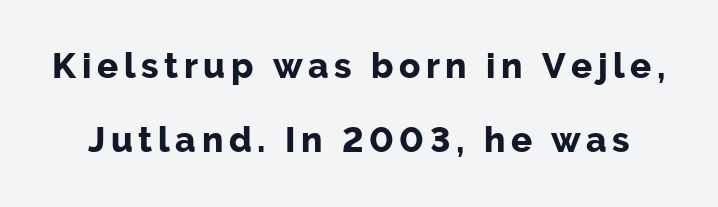
Unlike a traditional serif, this face leaves its strokes unadorned. Successive baselines arrive slowly, with a big drop between each. The font is running at its bold setting. If you drew a line through each stem, it would be perfectly vertical. The face used here is proportionally spaced, like ordinary book or web type. The foot of each line stays bare and open.
